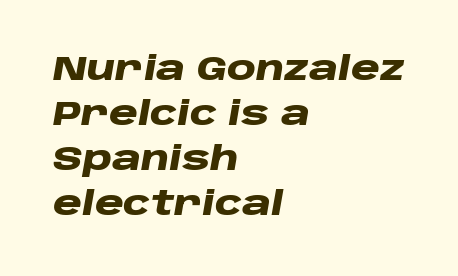
{"italic": "yes", "lean": "right", "slant_degrees": 10, "bold": "yes", "weight": "heavy", "width": "wide", "stroke_contrast": "low", "x_height": "large", "monospaced": "no", "underline": "no", "align": "left", "line_spacing": "normal", "line_spacing_ratio": 1.36, "letter_spacing": "normal", "letter_spacing_em": 0.0, "glyph_px": 33}
